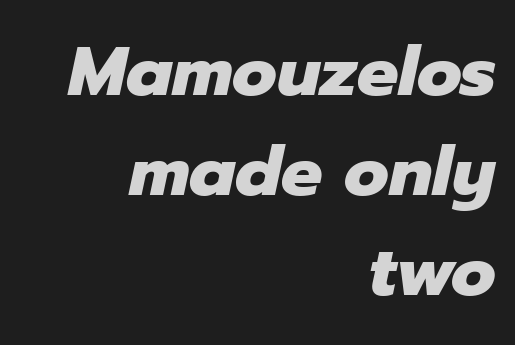
Alignment: flush right. If you measured baseline to baseline, you'd find a middling distance. Strokes here are thick enough to call this a true bold. Compared with ordinary roman type, these characters are visibly tilted. A typesetter would call this proportional, since set widths differ per character. The gap between lines stays unmarked.
